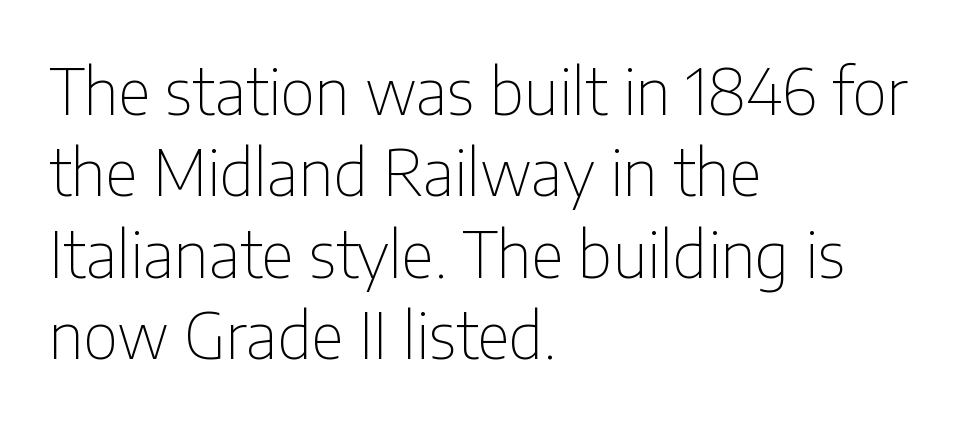
Q: Is the text bold? A: No.
Q: Is the text italic (slanted)? A: No, it is upright.
Q: Is the typeface a serif or a sans-serif typeface? A: Sans-serif.
Q: Is the text underlined? A: No.
Q: How is the paragraph aligned? A: Left-aligned.
Q: Is the spacing between letters normal or unusually wide? A: Normal.
Q: Is the spacing between lines tight, normal or loose? A: Normal.
Q: Width (condensed, normal, or wide)? A: Condensed.
Q: Stroke contrast? A: Low.
Q: x-height? A: Medium.
Q: Monospaced? A: No.
